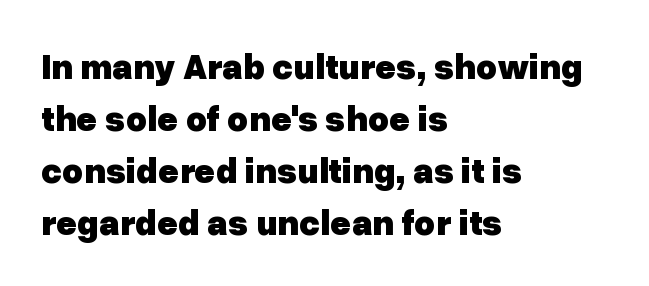
Q: Is the text bold? A: Yes.
Q: Is the text italic (slanted)? A: No, it is upright.
Q: Is the typeface a serif or a sans-serif typeface? A: Sans-serif.
Q: Is the text underlined? A: No.
Q: How is the paragraph aligned? A: Left-aligned.
Q: Is the spacing between letters normal or unusually wide? A: Normal.
Q: Is the spacing between lines tight, normal or loose? A: Normal.
Q: Width (condensed, normal, or wide)? A: Normal.
Q: Stroke contrast? A: Low.
Q: x-height? A: Medium.
Q: Monospaced? A: No.
